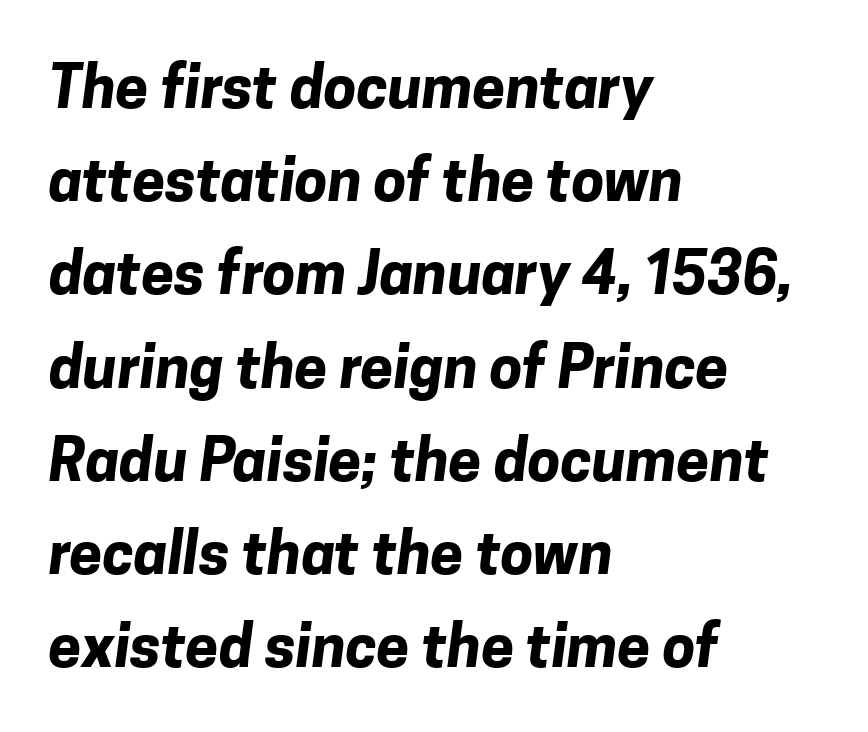
The passage shown is typed in a proportional face where columns would drift. Chunky letters — that's bold for sure. Is there much room between lines? A standard amount, neither cramped nor airy. Honestly, the letter spacing is just normal — you wouldn't notice it. The baseline area is clear. The ragged edge is on the right, which tells us the setting is flush left.
